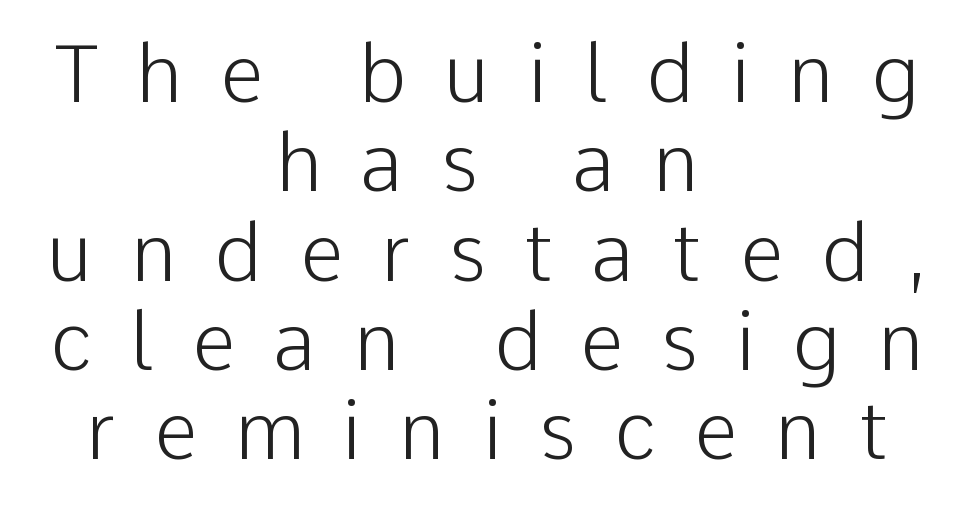
The image shows 79 px light sans-serif type, upright; set centered, tight line spacing (1.13x), unusually wide letter spacing (+0.48 em), not underlined; low stroke contrast and a medium x-height.
